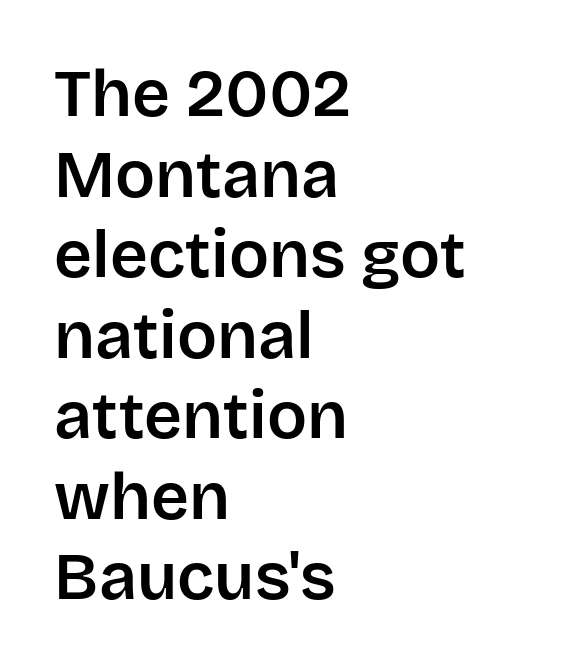
The image shows 66 px sans-serif type, upright; set left-aligned, line spacing 1.22x, normal letter spacing, not underlined; low stroke contrast and a large x-height.
